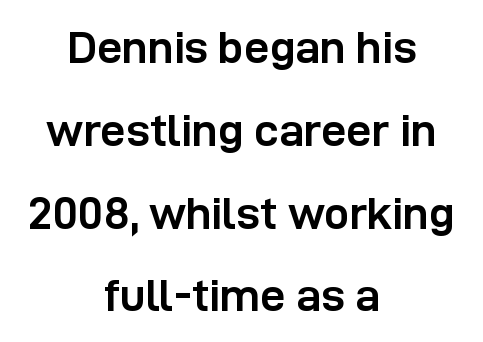
{"serif": "no", "italic": "no", "bold": "yes", "weight": "semibold", "width": "normal", "stroke_contrast": "low", "x_height": "medium", "monospaced": "no", "underline": "no", "align": "center", "line_spacing_ratio": 1.84, "letter_spacing": "normal", "letter_spacing_em": 0.0, "glyph_px": 45}
